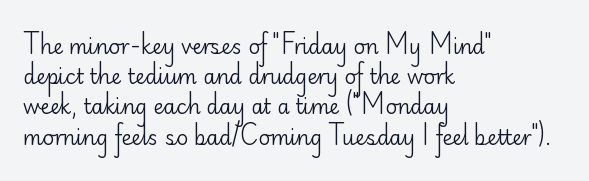
What stands out about the letter spacing? Nothing — it is the standard amount. The axis of the letterforms is exactly vertical. Check the space under the baseline: it is left empty. Evenly set lines give the paragraph a standard silhouette.
